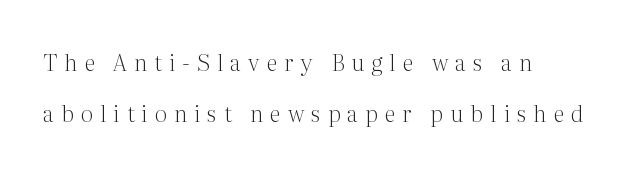
This reads as an unemphasized weight, regular at the heaviest. Compared with typical body copy, the letter spacing here is much looser. Check the space under the baseline: it is left empty. The lettering holds an erect, upright posture throughout.
